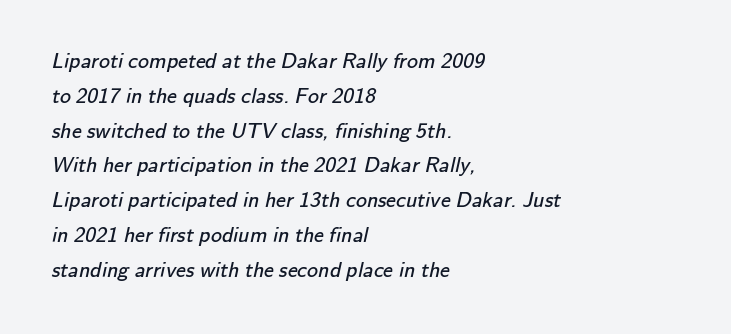
The strokes carry an ordinary text weight at most. Between one letter and the next there's only the usual sliver of space. Bare-footed words on every line. Every row of glyphs begins at an identical x-position on the left. Notice how descenders clear the ascenders below comfortably — that's standard leading.
